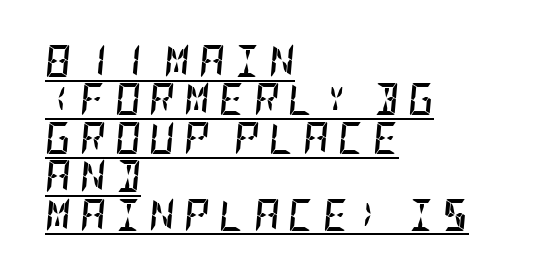
{"italic": "yes", "lean": "right", "slant_degrees": 5, "bold": "yes", "weight": "semibold", "width": "condensed", "stroke_contrast": "low", "x_height": "large", "underline": "yes", "align": "left", "line_spacing_ratio": 1.2, "letter_spacing": "wide", "letter_spacing_em": 0.27, "glyph_px": 32}
